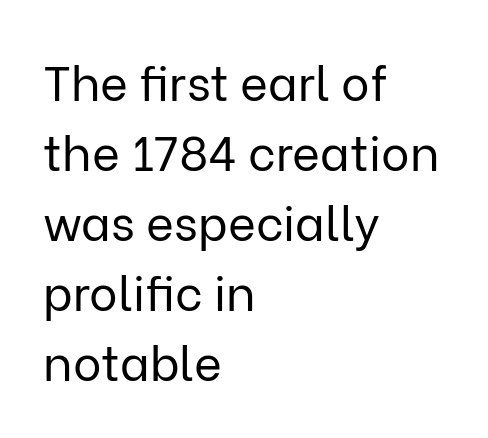
The image shows 48 px regular-weight sans-serif type, upright; set left-aligned, normal line spacing (1.46x), normal letter spacing, not underlined; low stroke contrast and a medium x-height.
